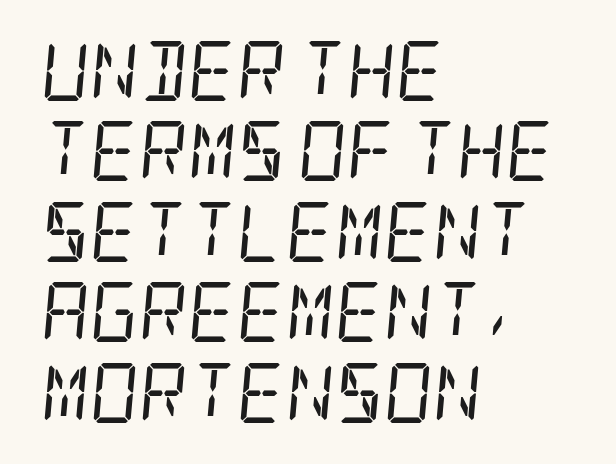
Q: Is the text bold? A: No.
Q: Is the text italic (slanted)? A: Yes, it leans right by about 5 degrees.
Q: Is the typeface a serif or a sans-serif typeface? A: Serif.
Q: Is the text underlined? A: No.
Q: How is the paragraph aligned? A: Left-aligned.
Q: Is the spacing between letters normal or unusually wide? A: Normal.
Q: Is the spacing between lines tight, normal or loose? A: Normal.
Q: Width (condensed, normal, or wide)? A: Condensed.
Q: Stroke contrast? A: Low.
Q: x-height? A: Large.
